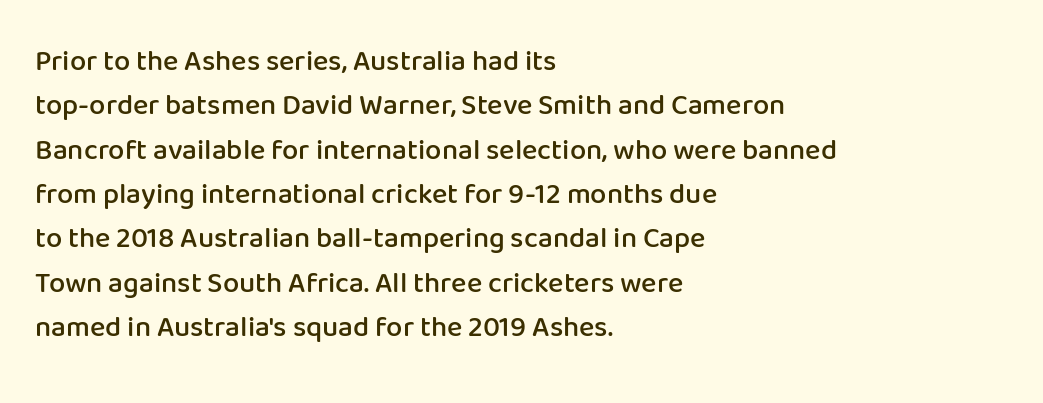
{"serif": "no", "italic": "no", "bold": "semi", "weight": "semibold", "width": "normal", "stroke_contrast": "low", "x_height": "medium", "monospaced": "no", "underline": "no", "align": "left", "line_spacing": "normal", "line_spacing_ratio": 1.53, "letter_spacing": "normal", "letter_spacing_em": 0.0, "glyph_px": 29}
